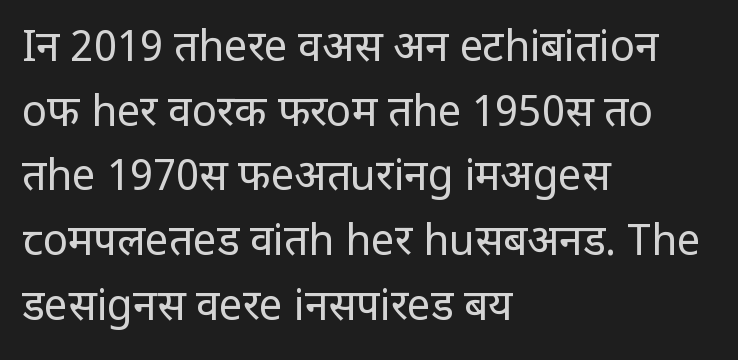
The image shows 42 px regular-weight, condensed sans-serif type, upright; set left-aligned, normal line spacing (1.54x), normal letter spacing, not underlined; low stroke contrast and a large x-height.
